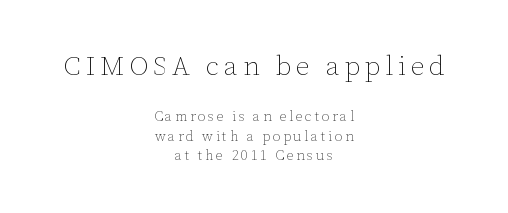
{"italic": "no", "bold": "no", "underline": "no", "align": "center", "line_spacing": "normal", "line_spacing_ratio": 1.39, "larger_block": "first", "size_ratio": 1.93, "glyph_px": 27}
